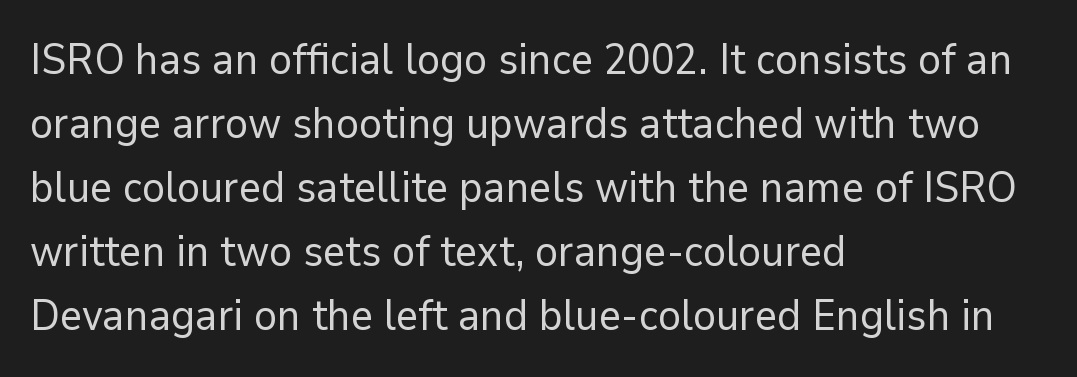
Think of a printed novel: that variable character pitch is what you see here. The paragraph has a hard left edge and a soft right edge. In terms of letterspacing, this is plain default setting. The glyphs in this specimen are sans serif. Each new line begins a customary step beneath the previous one. A clean baseline with only descenders dipping below it.
